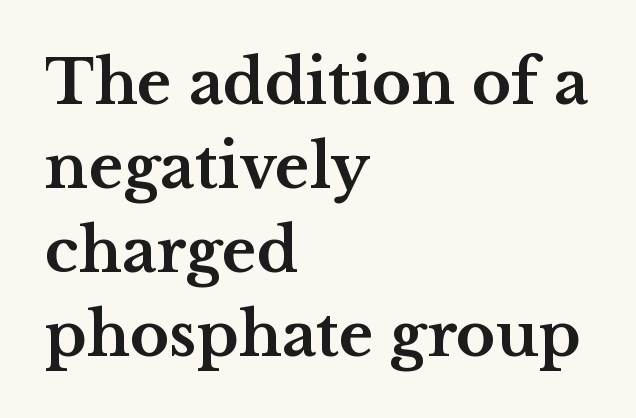
Q: Is the text bold? A: Yes.
Q: Is the text italic (slanted)? A: No, it is upright.
Q: Is the typeface a serif or a sans-serif typeface? A: Serif.
Q: Is the text underlined? A: No.
Q: How is the paragraph aligned? A: Left-aligned.
Q: Is the spacing between letters normal or unusually wide? A: Normal.
Q: Is the spacing between lines tight, normal or loose? A: Normal.
Q: Width (condensed, normal, or wide)? A: Wide.
Q: Stroke contrast? A: Medium.
Q: x-height? A: Medium.
Q: Monospaced? A: No.
